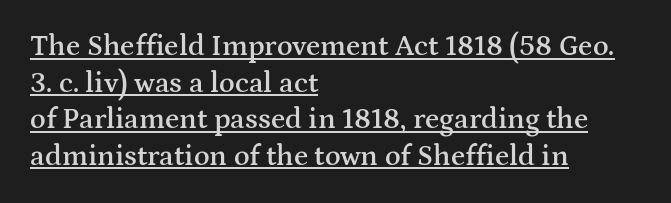
The image shows 29 px semibold, wide serif type, upright; set left-aligned, normal line spacing (1.26x), normal letter spacing, underlined; medium stroke contrast and a medium x-height.
